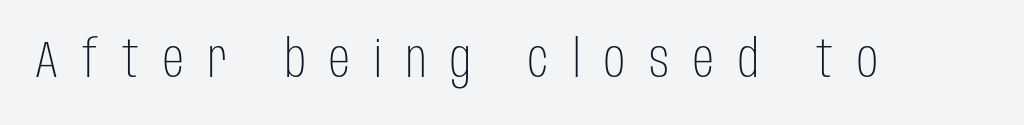
The image shows 52 px light, condensed sans-serif type, upright; set unusually wide letter spacing (+0.46 em), not underlined; low stroke contrast and a large x-height.
